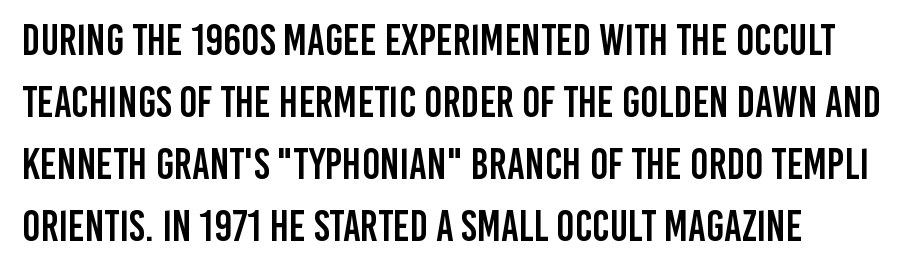
The image shows 43 px condensed sans-serif type, upright; set left-aligned, normal line spacing (1.44x), normal letter spacing, not underlined; low stroke contrast and a large x-height.
